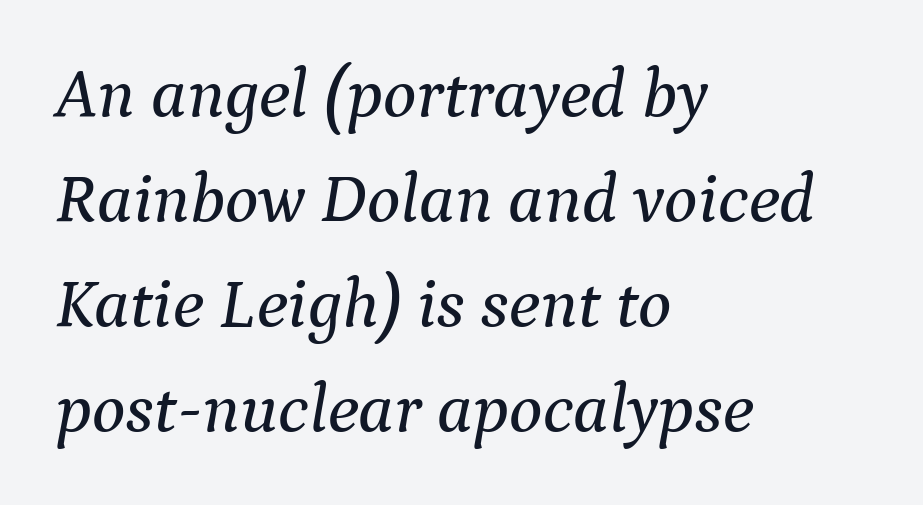
The image shows 70 px serif type, italic (leaning right); set left-aligned, normal line spacing (1.5x), normal letter spacing, not underlined; medium stroke contrast and a medium x-height.
